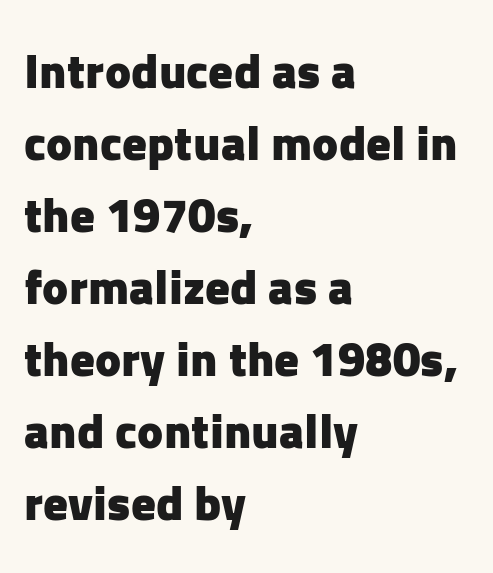
{"serif": "no", "italic": "no", "bold": "yes", "weight": "heavy", "width": "normal", "stroke_contrast": "low", "x_height": "medium", "monospaced": "no", "underline": "no", "align": "left", "line_spacing": "normal", "line_spacing_ratio": 1.47, "letter_spacing": "normal", "letter_spacing_em": 0.0, "glyph_px": 49}
